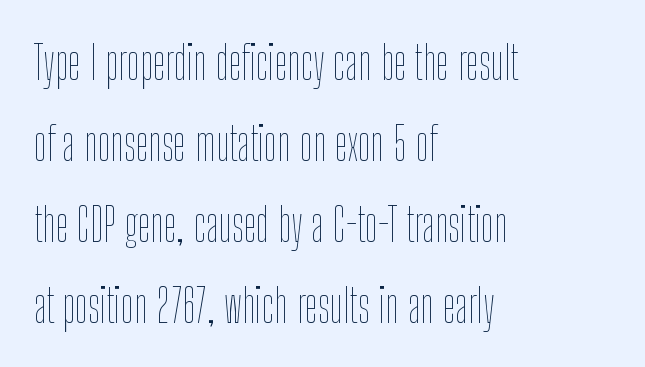
The image shows 46 px thin, condensed type, upright; set left-aligned, line spacing 1.76x, normal letter spacing, not underlined; low stroke contrast and a medium x-height.
